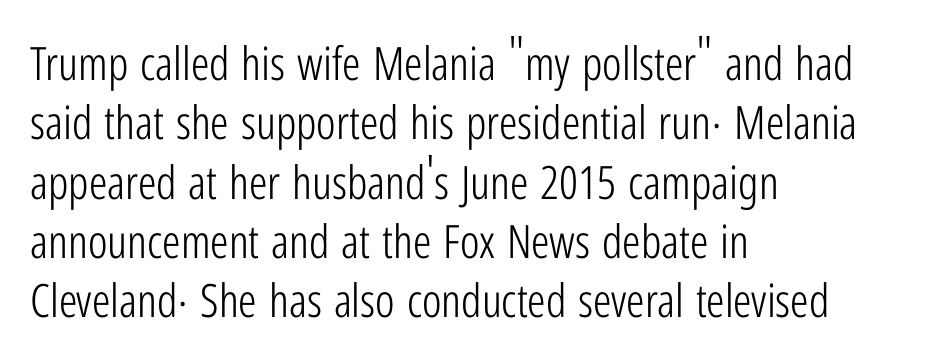
{"serif": "no", "italic": "no", "bold": "no", "weight": "light", "width": "condensed", "stroke_contrast": "low", "x_height": "medium", "monospaced": "no", "underline": "no", "align": "left", "line_spacing": "normal", "line_spacing_ratio": 1.29, "letter_spacing": "normal", "letter_spacing_em": 0.0, "glyph_px": 46}
